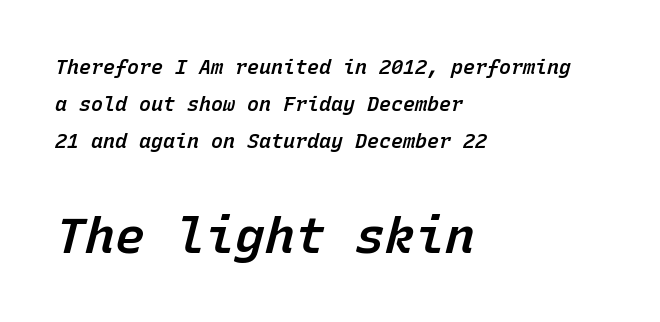
{"italic": "yes", "lean": "right", "slant_degrees": 15, "bold": "semi", "weight": "semibold", "width": "normal", "stroke_contrast": "low", "x_height": "medium", "monospaced": "yes", "underline": "no", "align": "left", "line_spacing_ratio": 1.84, "letter_spacing": "normal", "letter_spacing_em": 0.0, "larger_block": "second", "size_ratio": 2.5, "glyph_px": 50}
